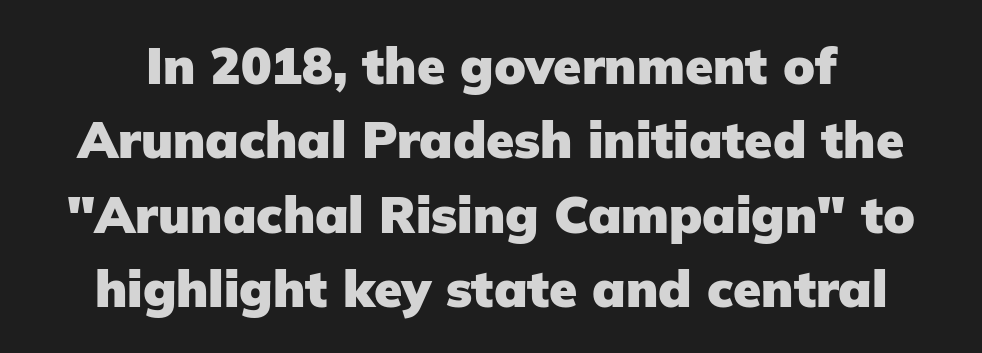
The image shows 51 px heavy sans-serif type, upright; set normal line spacing (1.46x), normal letter spacing, not underlined; low stroke contrast and a medium x-height.
